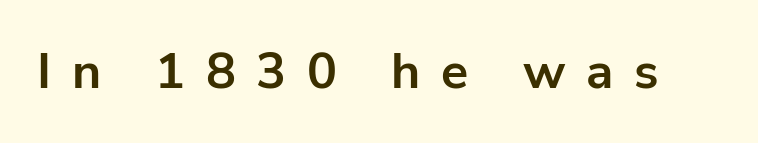
The image shows 50 px bold sans-serif type, upright; set unusually wide letter spacing (+0.41 em), not underlined; low stroke contrast and a medium x-height.
